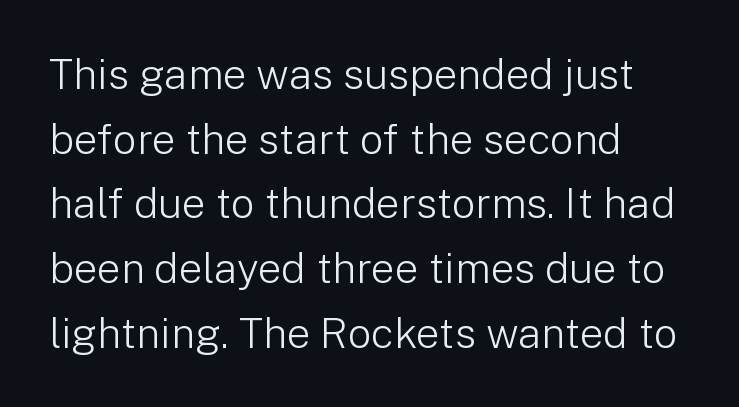
The image shows 42 px light sans-serif type, upright; set left-aligned, normal line spacing (1.54x), normal letter spacing, not underlined; low stroke contrast and a medium x-height.
